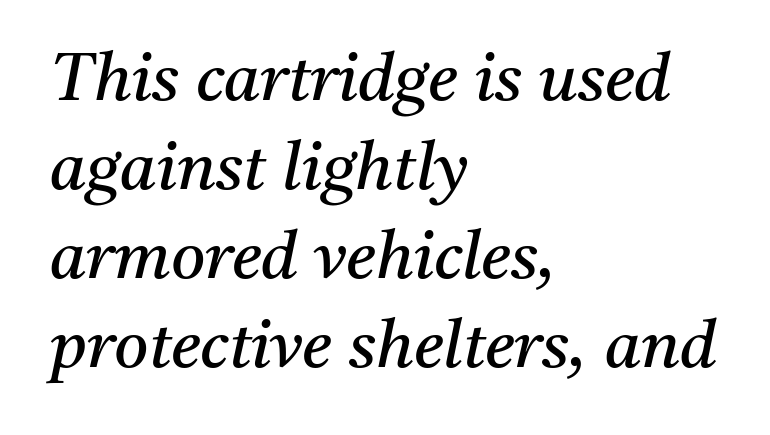
The passage shown is not underscored anywhere. The ragged edge is on the right, which tells us the setting is flush left. If you drew a line through each stem, it would be angled. Default kerning and tracking; the words read as compact shapes.
